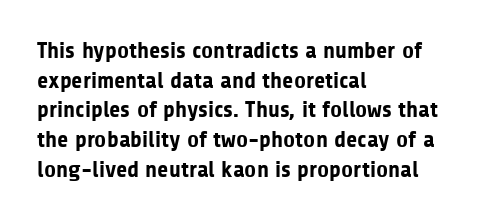
The image shows 23 px bold type, upright; set left-aligned, normal line spacing (1.29x), normal letter spacing, not underlined.
